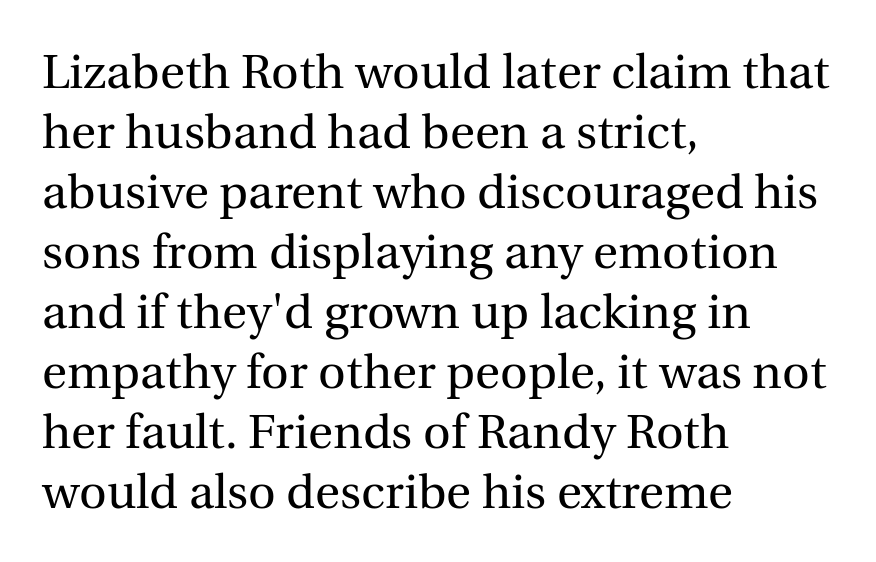
The image shows 48 px regular-weight serif type, upright; set left-aligned, normal line spacing (1.25x), normal letter spacing, not underlined; a medium x-height.
